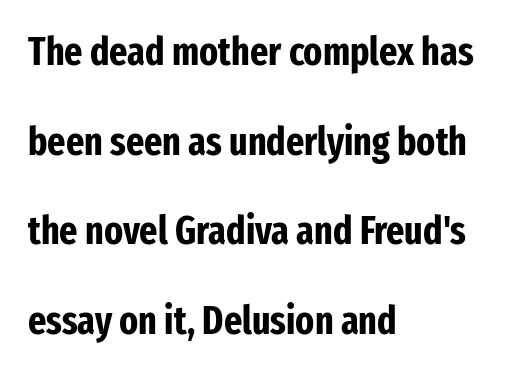
The image shows 39 px bold, condensed sans-serif type, upright; set left-aligned, loose line spacing (2.3x), normal letter spacing, not underlined; low stroke contrast and a medium x-height.
